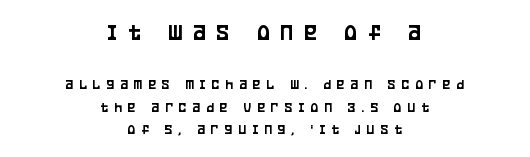
Q: Is the text italic (slanted)? A: No, it is upright.
Q: Is the text underlined? A: No.
Q: How is the paragraph aligned? A: Centered.
Q: Is the spacing between letters normal or unusually wide? A: Unusually wide.
Q: Is the spacing between lines tight, normal or loose? A: Normal.
Q: Which block of text is set in a larger size, the first (top) or the second (bottom)? A: The first (top) one.
